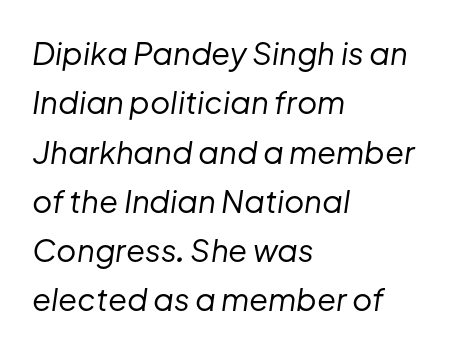
A clean baseline with only descenders dipping below it. Nobody touched the tracking dial on this one. Looks like regular typesetting: each glyph gets only the width it needs. Compared with a typical body face, this is equally light or lighter still.
